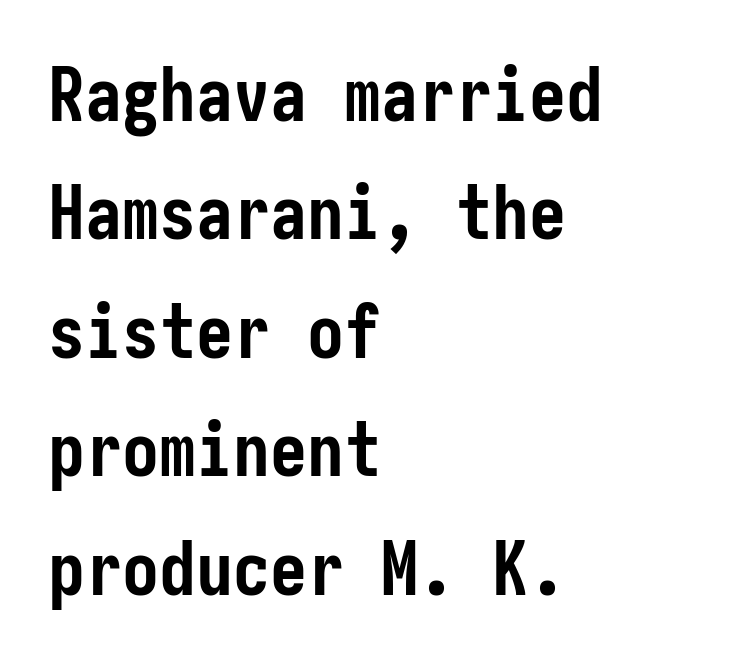
The image shows 74 px semibold, condensed sans-serif type, upright; set left-aligned, normal line spacing (1.6x), normal letter spacing, not underlined; low stroke contrast and a medium x-height.
